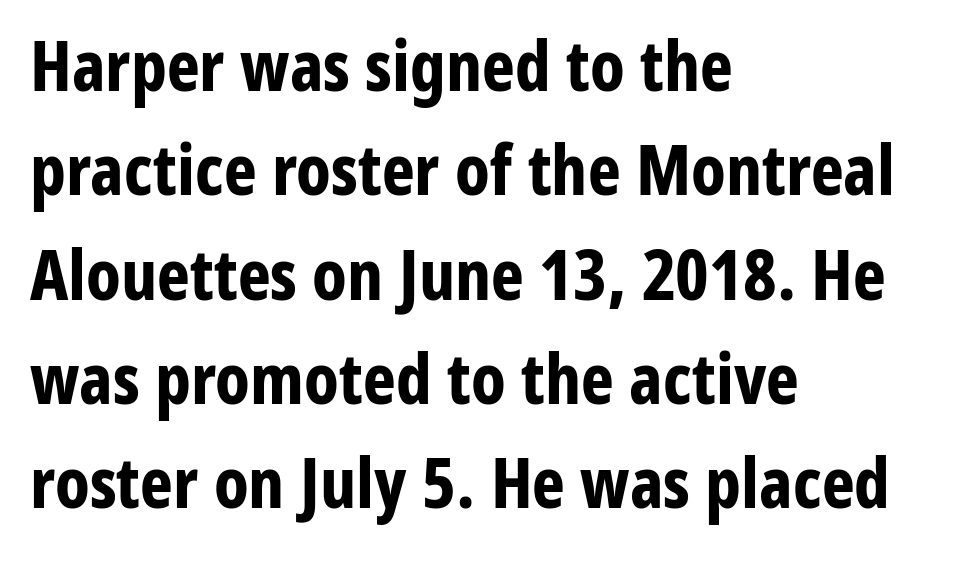
The image shows 70 px bold, condensed sans-serif type, upright; set left-aligned, normal line spacing (1.49x), normal letter spacing, not underlined; low stroke contrast and a medium x-height.
